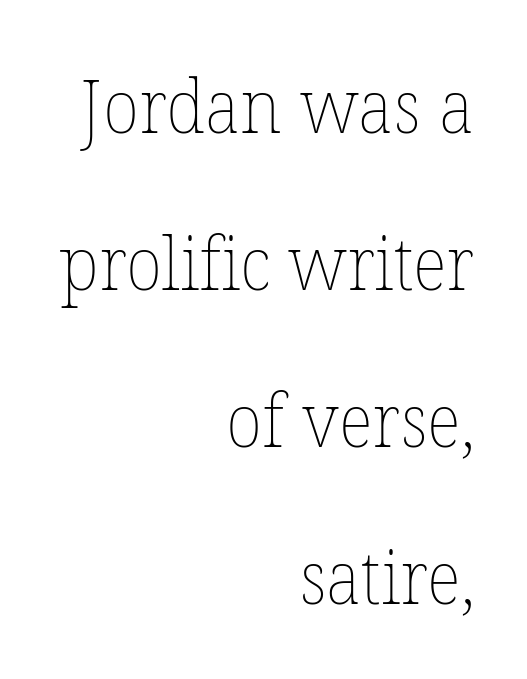
Q: Is the text bold? A: No.
Q: Is the text italic (slanted)? A: No, it is upright.
Q: Is the text underlined? A: No.
Q: How is the paragraph aligned? A: Right-aligned.
Q: Is the spacing between letters normal or unusually wide? A: Normal.
Q: Is the spacing between lines tight, normal or loose? A: Loose.
Q: Width (condensed, normal, or wide)? A: Normal.
Q: Stroke contrast? A: Low.
Q: x-height? A: Medium.
Q: Monospaced? A: No.
